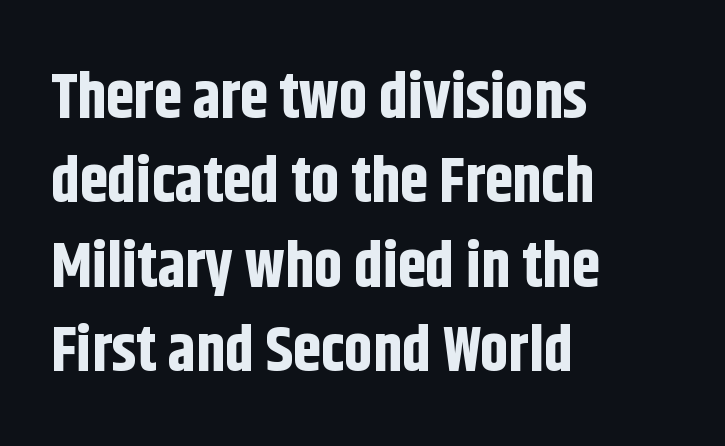
Q: Is the text bold? A: Yes.
Q: Is the text italic (slanted)? A: No, it is upright.
Q: Is the typeface a serif or a sans-serif typeface? A: Sans-serif.
Q: Is the text underlined? A: No.
Q: How is the paragraph aligned? A: Left-aligned.
Q: Is the spacing between letters normal or unusually wide? A: Normal.
Q: Is the spacing between lines tight, normal or loose? A: Normal.
Q: Width (condensed, normal, or wide)? A: Condensed.
Q: Stroke contrast? A: Low.
Q: x-height? A: Large.
Q: Monospaced? A: No.
